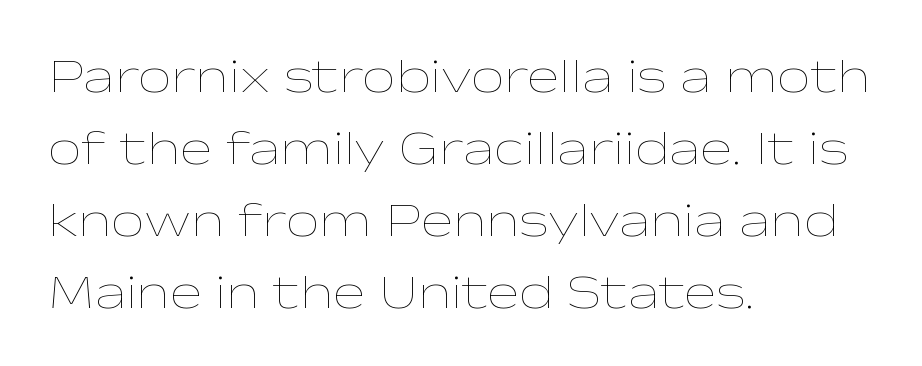
Q: Is the text bold? A: No.
Q: Is the text italic (slanted)? A: No, it is upright.
Q: Is the text underlined? A: No.
Q: How is the paragraph aligned? A: Left-aligned.
Q: Is the spacing between letters normal or unusually wide? A: Normal.
Q: Is the spacing between lines tight, normal or loose? A: Normal.
Q: Width (condensed, normal, or wide)? A: Wide.
Q: Stroke contrast? A: Low.
Q: x-height? A: Medium.
Q: Monospaced? A: No.
